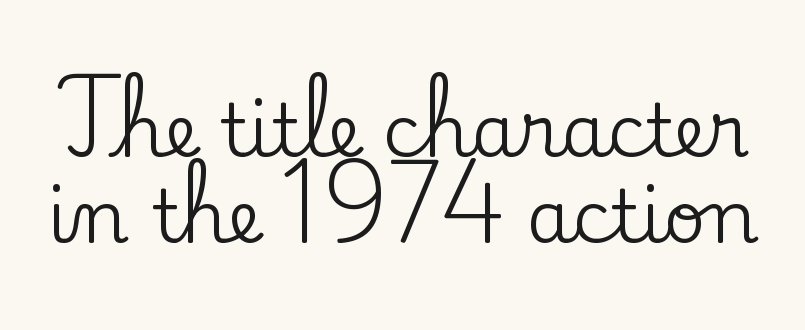
Vertical strokes here are truly vertical. Each letter's strokes conclude with small projecting serifs. Looks like regular typesetting: each glyph gets only the width it needs. Nobody drew a line under any word here. The letterforms sit shoulder to shoulder at normal distance.
